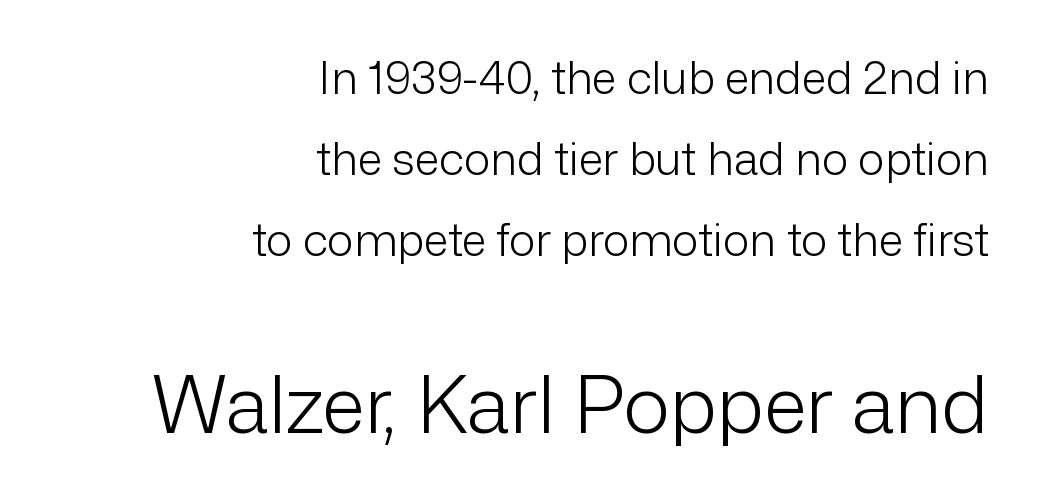
On a weight scale, this lands at 450 or below. Is this a sans? Yes — the strokes have no serifs. Typeset ragged left — the right edge is the straight one. The face used here is proportionally spaced, like ordinary book or web type. Of the two passages, the one underneath uses the larger point size.
